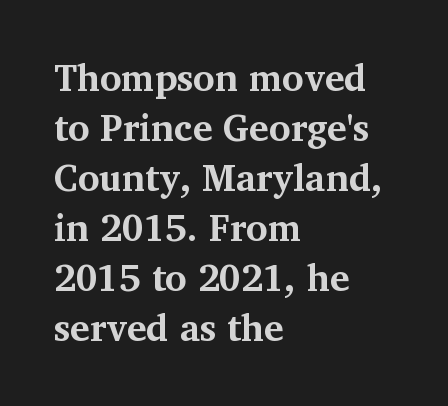
Q: Is the text bold? A: Yes.
Q: Is the text italic (slanted)? A: No, it is upright.
Q: Is the typeface a serif or a sans-serif typeface? A: Serif.
Q: Is the text underlined? A: No.
Q: How is the paragraph aligned? A: Left-aligned.
Q: Is the spacing between letters normal or unusually wide? A: Normal.
Q: Is the spacing between lines tight, normal or loose? A: Normal.
Q: Width (condensed, normal, or wide)? A: Normal.
Q: Stroke contrast? A: Medium.
Q: x-height? A: Medium.
Q: Monospaced? A: No.
